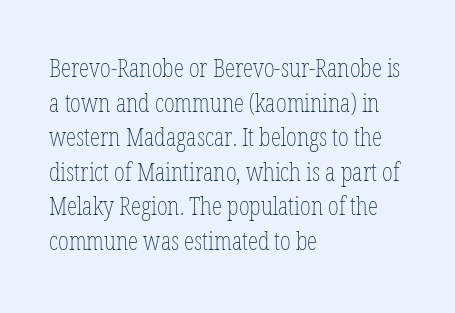
{"italic": "no", "bold": "no", "underline": "no", "align": "left", "line_spacing": "normal", "line_spacing_ratio": 1.33, "letter_spacing": "normal", "letter_spacing_em": 0.0, "glyph_px": 26}
